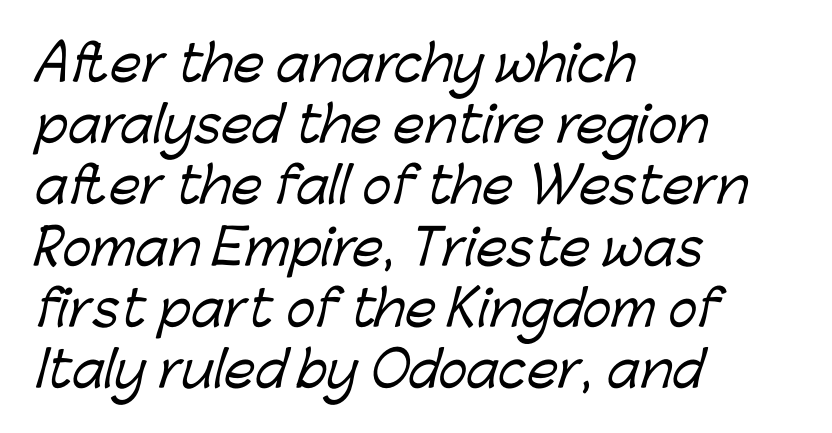
The line texture is even and compact thanks to regular tracking. Rows of type keep a routine distance in the vertical direction. Each row of text sits above clean, open space. One-word summary of the alignment: left. The letters advance in unequal steps, a hallmark of proportional type.
